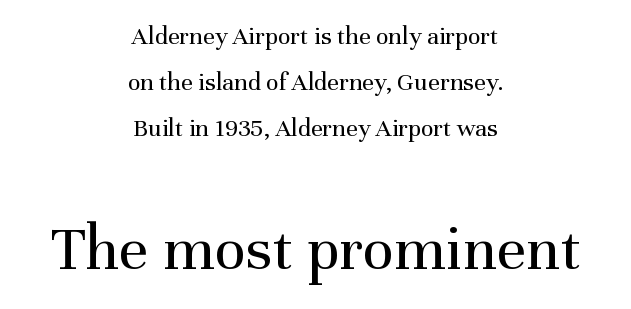
Typeset on center — no edge is straight. A serif font was chosen for this passage. These lines keep a tight, regular rhythm from letter to letter. Bigger letters appear in the bottom chunk; the top chunk is reduced. Unlike italic type, these characters show no tilt at all. Here the designer chose a conventional face with non-uniform glyph widths.
